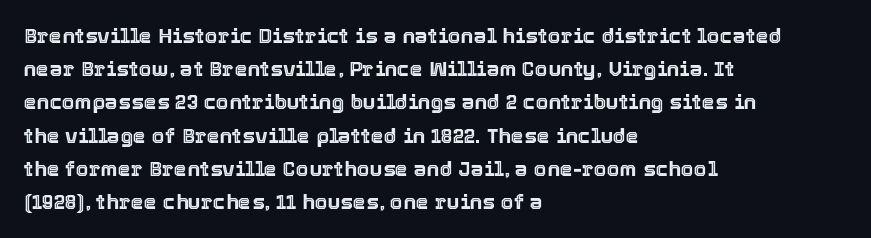
Q: Is the text italic (slanted)? A: No, it is upright.
Q: Is the text underlined? A: No.
Q: How is the paragraph aligned? A: Left-aligned.
Q: Is the spacing between letters normal or unusually wide? A: Normal.
Q: Is the spacing between lines tight, normal or loose? A: Normal.
